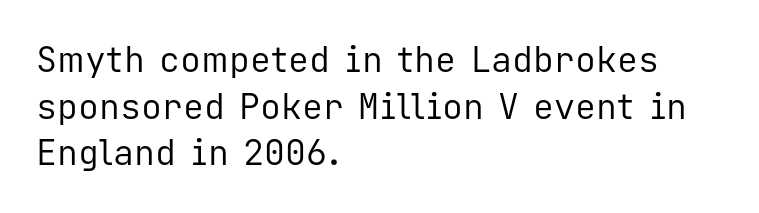
Q: Is the text bold? A: No.
Q: Is the text italic (slanted)? A: No, it is upright.
Q: Is the typeface a serif or a sans-serif typeface? A: Sans-serif.
Q: Is the text underlined? A: No.
Q: How is the paragraph aligned? A: Left-aligned.
Q: Is the spacing between letters normal or unusually wide? A: Normal.
Q: Is the spacing between lines tight, normal or loose? A: Normal.
Q: Width (condensed, normal, or wide)? A: Normal.
Q: Stroke contrast? A: Low.
Q: x-height? A: Medium.
Q: Monospaced? A: Yes.
